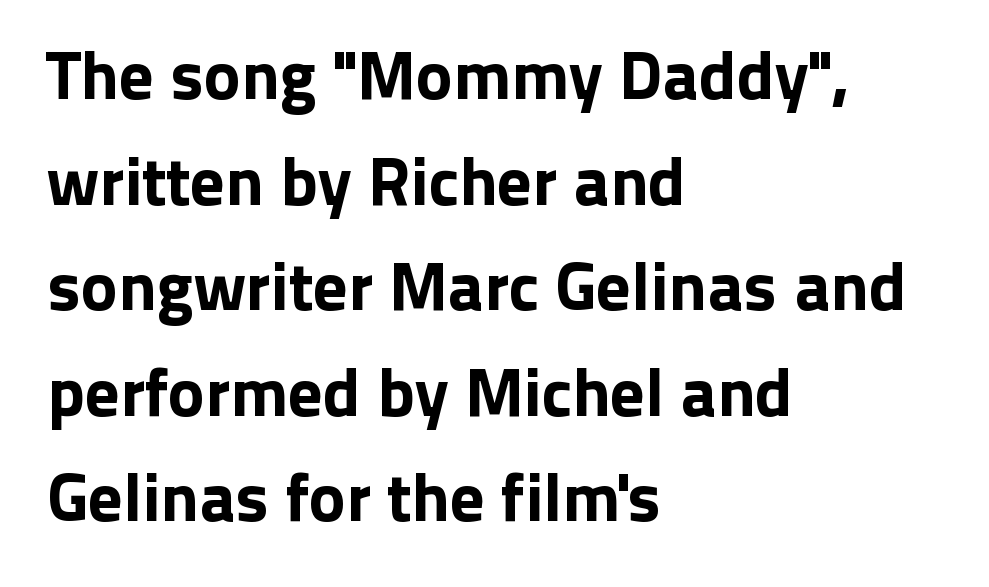
Q: Is the text italic (slanted)? A: No, it is upright.
Q: Is the typeface a serif or a sans-serif typeface? A: Sans-serif.
Q: Is the text underlined? A: No.
Q: How is the paragraph aligned? A: Left-aligned.
Q: Is the spacing between letters normal or unusually wide? A: Normal.
Q: Is the spacing between lines tight, normal or loose? A: Normal.
Q: Width (condensed, normal, or wide)? A: Normal.
Q: Stroke contrast? A: Low.
Q: x-height? A: Medium.
Q: Monospaced? A: No.
